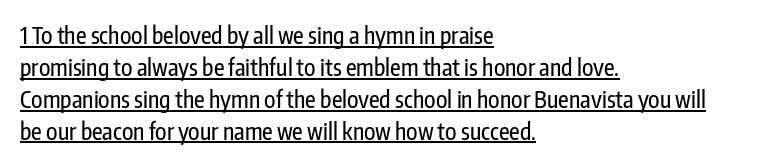
{"italic": "no", "underline": "yes", "align": "left", "line_spacing": "normal", "line_spacing_ratio": 1.39, "letter_spacing": "normal", "letter_spacing_em": 0.0, "glyph_px": 23}
